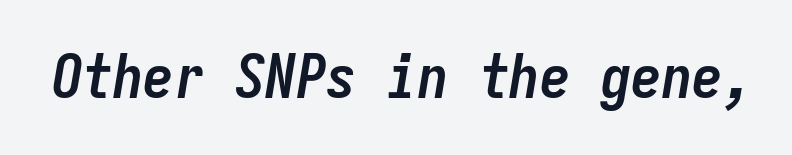
Compared with typical body copy, the letter spacing here is the same. You can tell it's italic because the verticals aren't actually vertical. This sample has the even, mechanical cadence of fixed-width lettering. Pretty heavy lettering here — definitely bold. This rendering features lettering with no underline.
